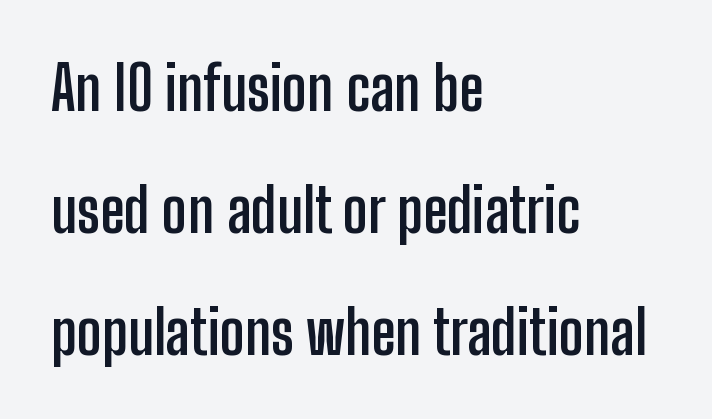
{"serif": "no", "italic": "no", "bold": "yes", "weight": "semibold", "width": "condensed", "stroke_contrast": "low", "x_height": "medium", "monospaced": "no", "underline": "no", "align": "left", "line_spacing": "loose", "line_spacing_ratio": 2.03, "letter_spacing": "normal", "letter_spacing_em": 0.0, "glyph_px": 60}
